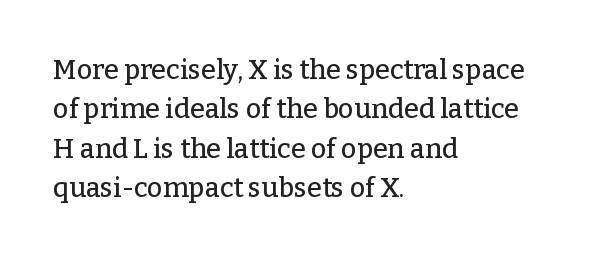
The image shows 27 px text type, upright; set left-aligned, normal line spacing (1.46x), normal letter spacing, not underlined.
